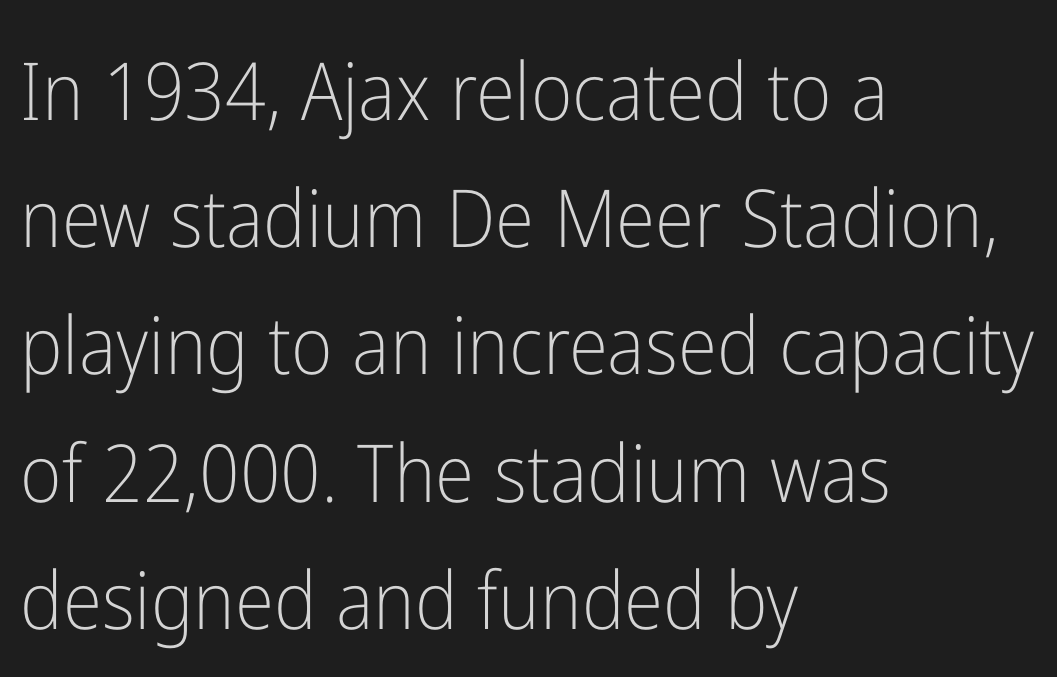
{"serif": "no", "italic": "no", "bold": "no", "weight": "light", "width": "condensed", "stroke_contrast": "low", "x_height": "medium", "monospaced": "no", "underline": "no", "align": "left", "line_spacing": "normal", "line_spacing_ratio": 1.59, "letter_spacing": "normal", "letter_spacing_em": 0.0, "glyph_px": 80}
